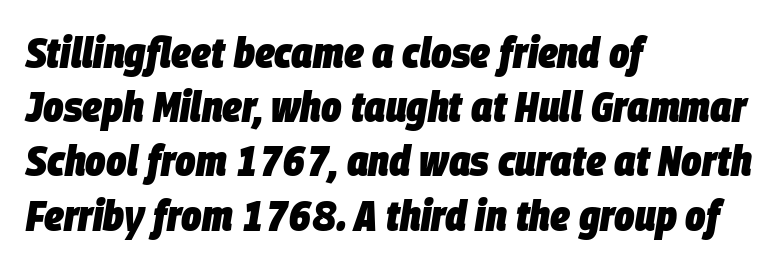
Q: Is the text bold? A: Yes.
Q: Is the text italic (slanted)? A: Yes, it leans right by about 9 degrees.
Q: Is the text underlined? A: No.
Q: How is the paragraph aligned? A: Left-aligned.
Q: Is the spacing between letters normal or unusually wide? A: Normal.
Q: Is the spacing between lines tight, normal or loose? A: Normal.
Q: Width (condensed, normal, or wide)? A: Condensed.
Q: Stroke contrast? A: Low.
Q: x-height? A: Large.
Q: Monospaced? A: No.
